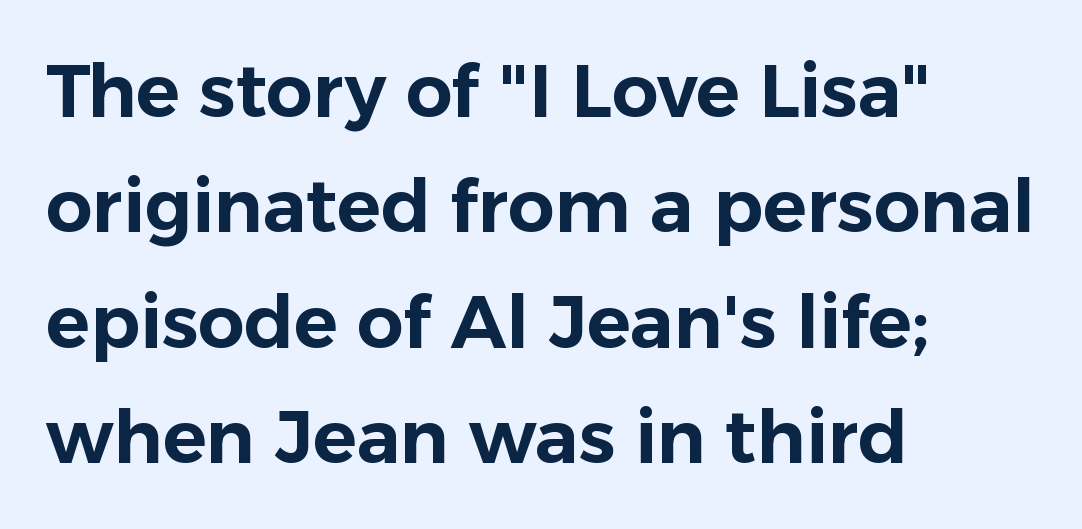
The image shows 73 px sans-serif type, upright; set left-aligned, normal line spacing (1.58x), normal letter spacing, not underlined; low stroke contrast and a medium x-height.
